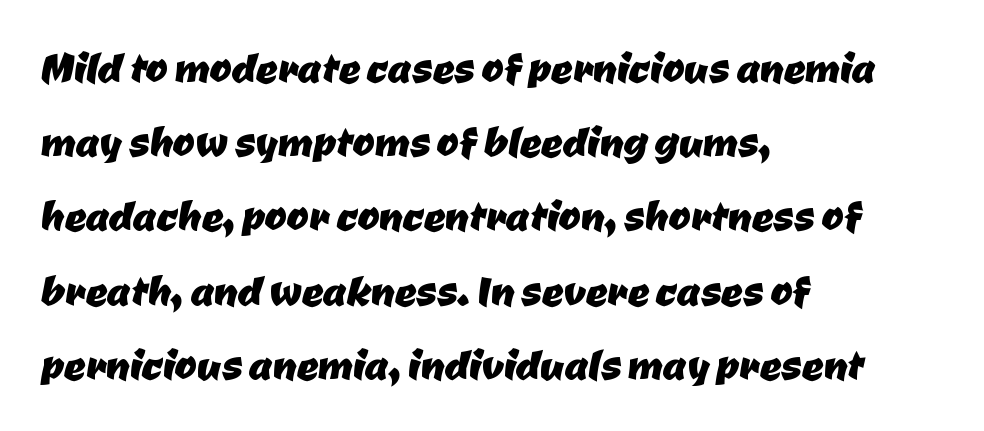
{"serif": "no", "width": "normal", "stroke_contrast": "low", "x_height": "medium", "monospaced": "no", "underline": "no", "align": "left", "line_spacing": "normal", "line_spacing_ratio": 1.4, "letter_spacing": "normal", "letter_spacing_em": 0.0, "glyph_px": 53}
